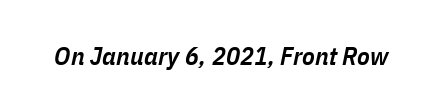
The image shows 26 px text type, italic (leaning right); set normal letter spacing, not underlined.
